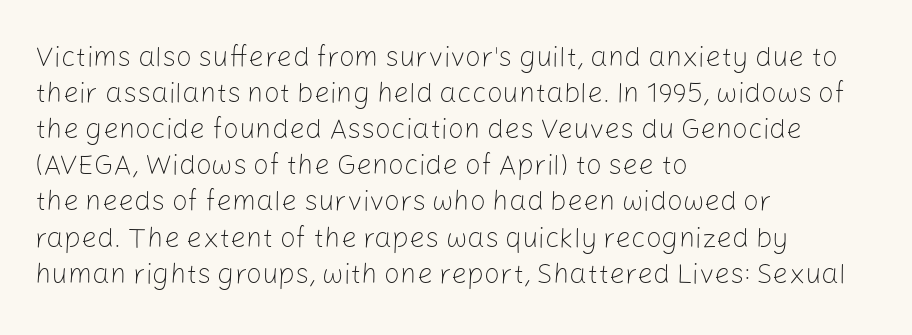
The words here are not underlined. The passage shown is typed in a proportional face where columns would drift. Nope, no serifs anywhere on these letters. These lines keep a tight, regular rhythm from letter to letter. Successive baselines arrive at the customary interval.
